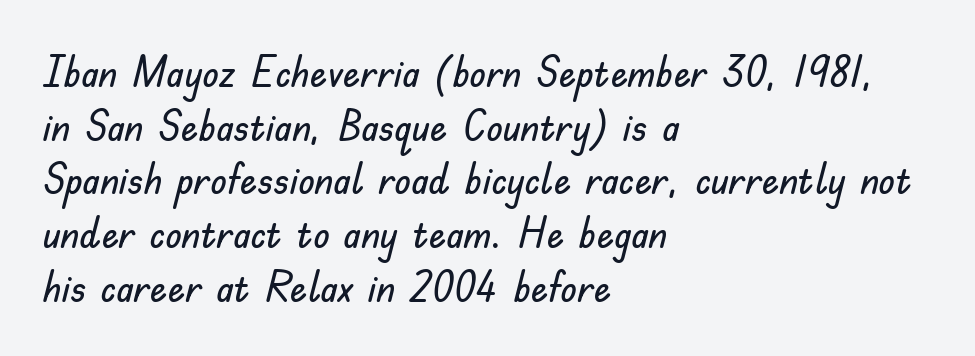
Q: Is the text italic (slanted)? A: Yes.
Q: Is the typeface a serif or a sans-serif typeface? A: Sans-serif.
Q: Is the text underlined? A: No.
Q: How is the paragraph aligned? A: Left-aligned.
Q: Is the spacing between letters normal or unusually wide? A: Normal.
Q: Is the spacing between lines tight, normal or loose? A: Normal.
Q: Width (condensed, normal, or wide)? A: Normal.
Q: Stroke contrast? A: Low.
Q: x-height? A: Small.
Q: Monospaced? A: No.
